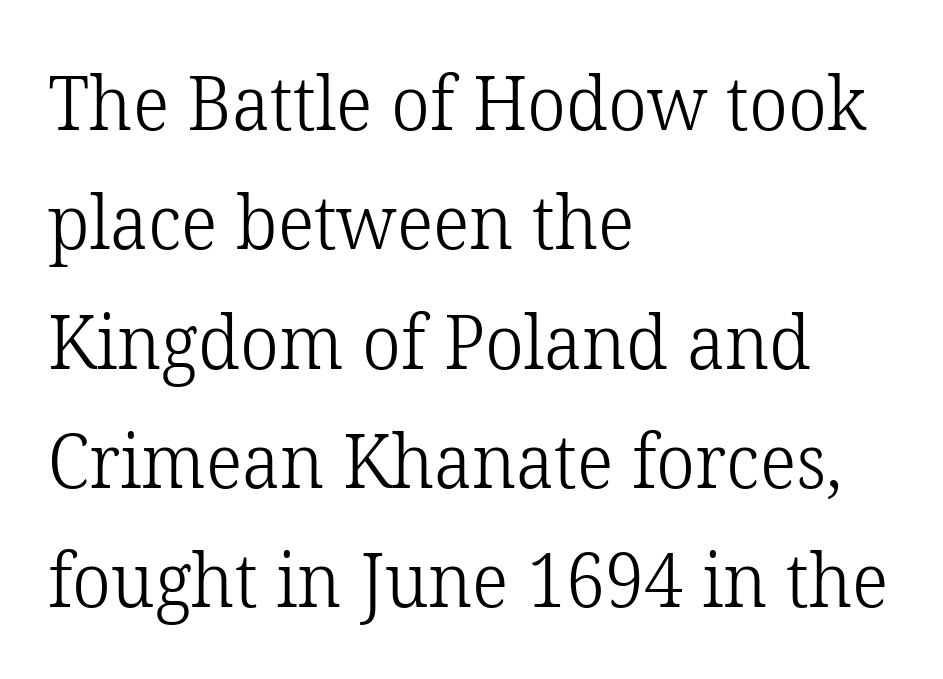
The image shows 76 px light serif type, upright; set left-aligned, normal line spacing (1.57x), normal letter spacing, not underlined; low stroke contrast and a medium x-height.
